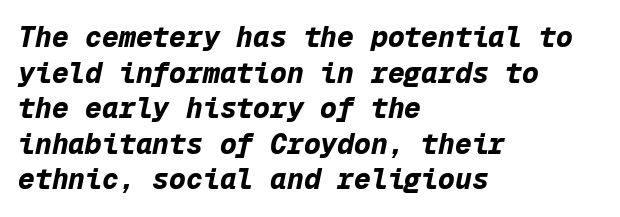
If you drew a ruler down the left edge, every line would touch it. Look at the stroke-to-counter ratio: heavy, a bold. Looks like terminal output: every glyph gets an equal slot. Regarding leading, the lines here are spaced in the standard way. Italic: yes, the glyphs are oblique. No word sits above an underline.
